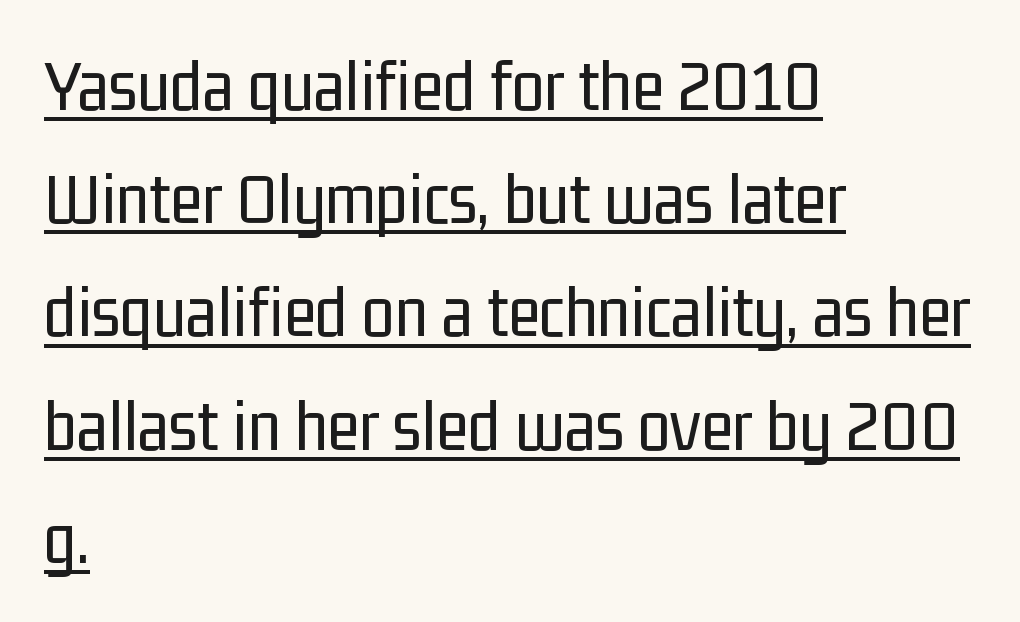
Tracking here is standard; glyphs follow each other at the usual distance. The rendering anchors every line to the left-hand side. Looks like regular typesetting: each glyph gets only the width it needs. No extra ink here — the face is not bold. Leading matches the norm, producing a regular column. Tall strokes in this sample are plumb rather than angled.
